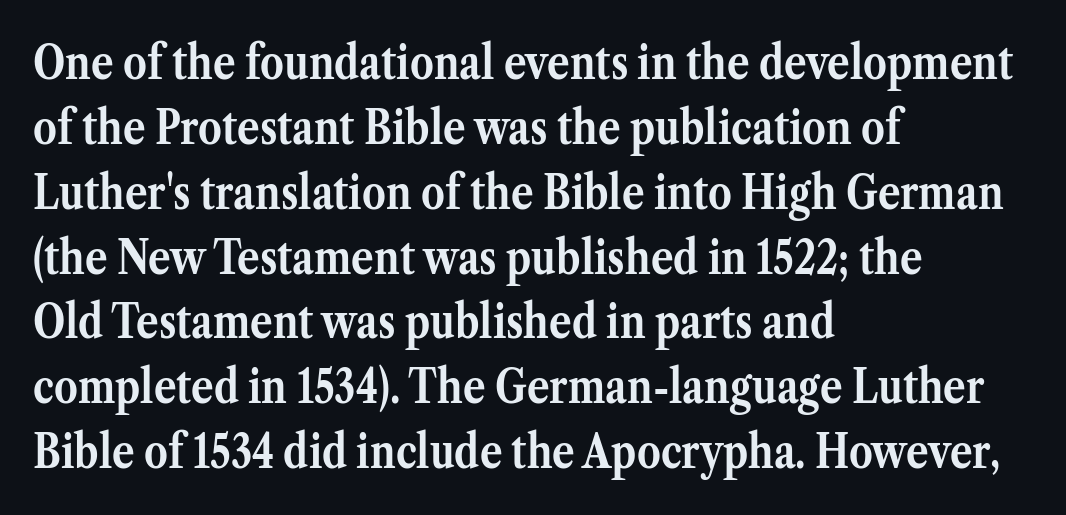
The image shows 47 px semibold serif type, upright; set left-aligned, normal line spacing (1.38x), normal letter spacing, not underlined; medium stroke contrast and a medium x-height.
